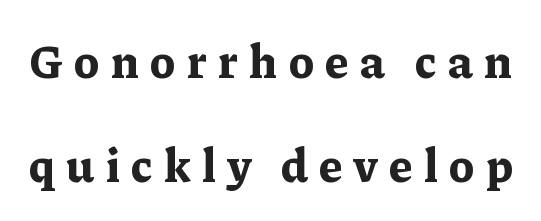
{"serif": "yes", "italic": "no", "bold": "yes", "weight": "bold", "width": "normal", "stroke_contrast": "low", "x_height": "medium", "monospaced": "no", "underline": "no", "line_spacing": "loose", "line_spacing_ratio": 2.16, "letter_spacing": "wide", "letter_spacing_em": 0.24, "glyph_px": 48}
